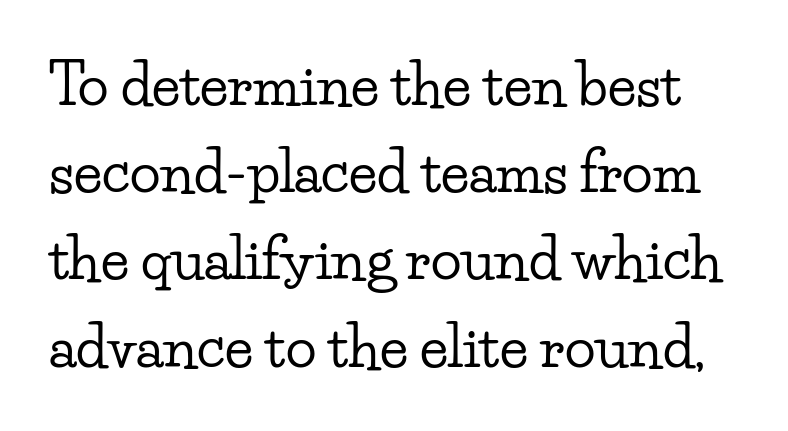
The image shows 57 px wide serif type, upright; set normal line spacing (1.53x), normal letter spacing, not underlined; low stroke contrast and a small x-height.
